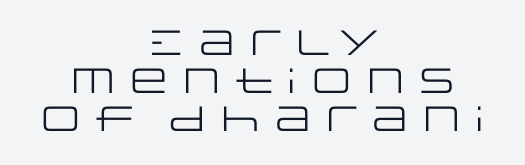
The letters carry no serifs — their stems end cleanly without finishing strokes. This sample uses an upright cut, with every glyph sitting square on the baseline. The type is set solid horizontally, with unmodified tracking. These lines are rendered in a variable-pitch font. Descenders are the only things crossing below the line.
